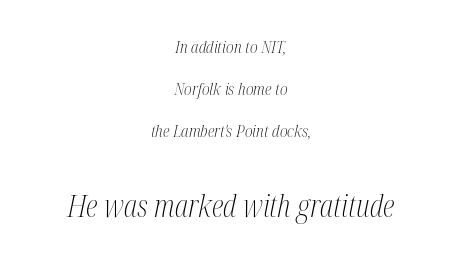
{"serif": "yes", "italic": "yes", "lean": "right", "slant_degrees": 12, "bold": "no", "weight": "light", "width": "condensed", "stroke_contrast": "medium", "x_height": "medium", "monospaced": "no", "underline": "no", "align": "center", "line_spacing": "loose", "line_spacing_ratio": 2.48, "letter_spacing": "normal", "letter_spacing_em": 0.0, "larger_block": "second", "size_ratio": 1.76, "glyph_px": 30}
